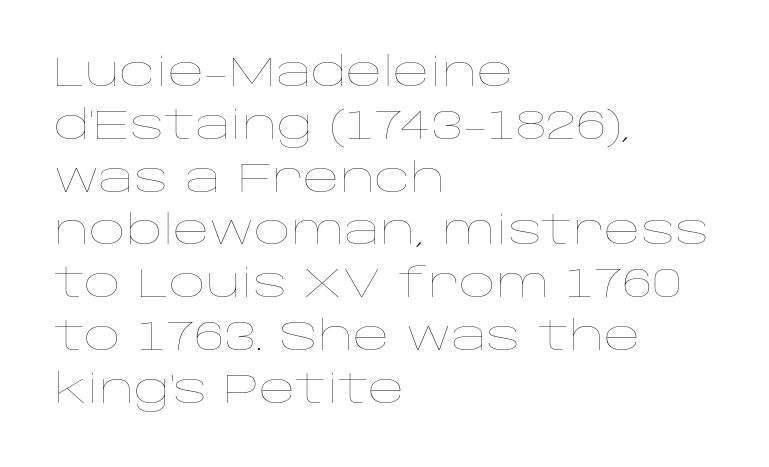
{"italic": "no", "bold": "no", "weight": "thin", "width": "wide", "stroke_contrast": "low", "x_height": "large", "monospaced": "no", "underline": "no", "align": "left", "line_spacing": "normal", "line_spacing_ratio": 1.32, "letter_spacing": "normal", "letter_spacing_em": 0.0, "glyph_px": 40}
